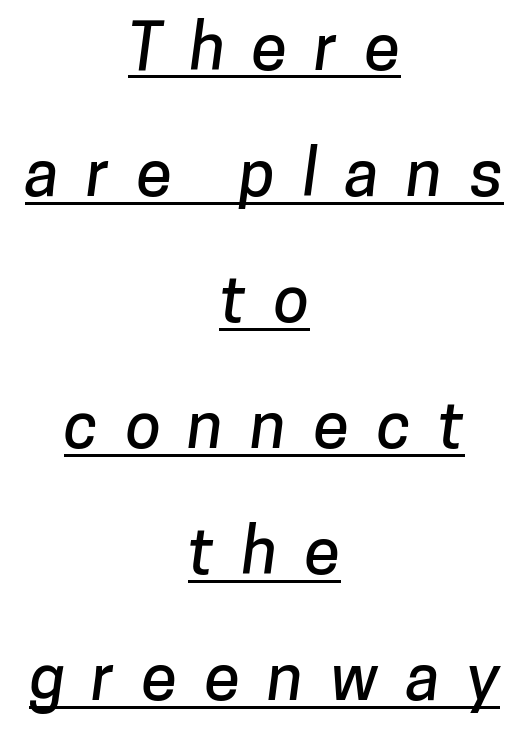
Q: Is the typeface a serif or a sans-serif typeface? A: Sans-serif.
Q: Is the text underlined? A: Yes.
Q: How is the paragraph aligned? A: Centered.
Q: Is the spacing between letters normal or unusually wide? A: Unusually wide.
Q: Is the spacing between lines tight, normal or loose? A: Loose.
Q: Width (condensed, normal, or wide)? A: Normal.
Q: Stroke contrast? A: Low.
Q: x-height? A: Medium.
Q: Monospaced? A: No.
